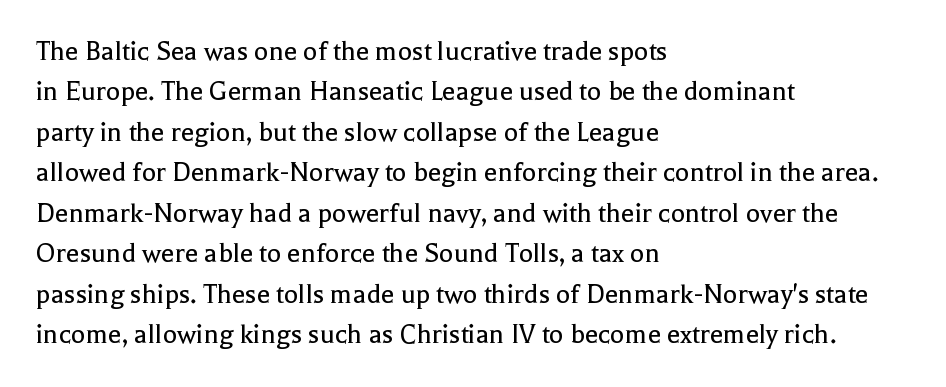
Quick note: underline off. The vertical gap from one line to the next is medium. Horizontal alignment here is leftward, the default for most running prose. This sample has the flowing, uneven cadence of proportional lettering. The cut favours lightness, reaching ordinary text weight at its darkest. The typography opts for an upright posture over an oblique one.
